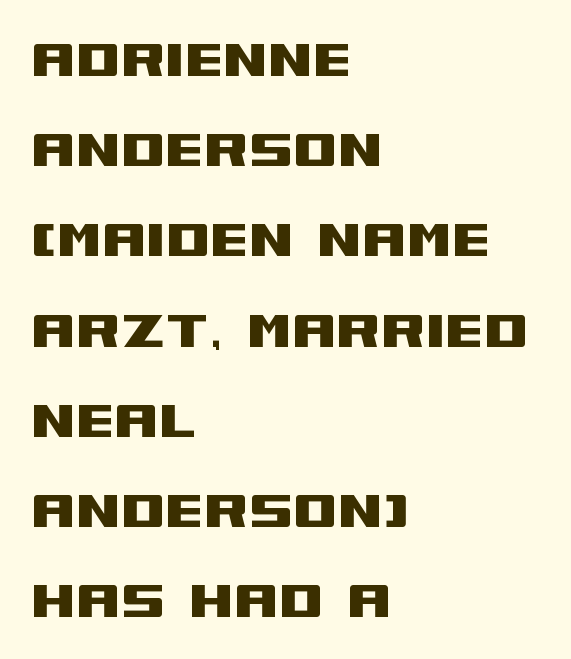
The image shows 64 px wide sans-serif type, upright; set left-aligned, normal line spacing (1.41x), normal letter spacing, not underlined; medium stroke contrast and a large x-height.
